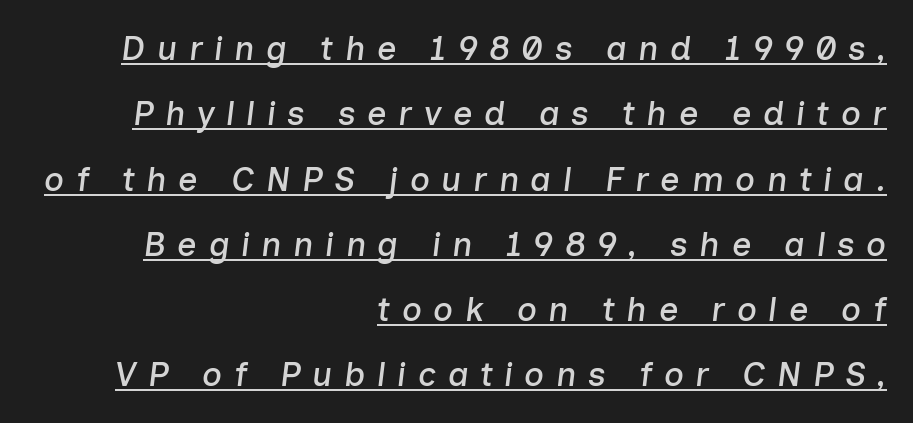
The image shows 34 px text type, italic (leaning right); set right-aligned, loose line spacing (1.92x), unusually wide letter spacing (+0.34 em), underlined; low stroke contrast and a medium x-height.
